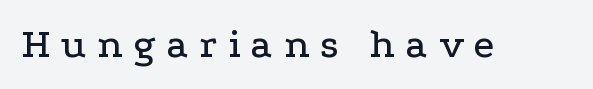
{"serif": "yes", "italic": "no", "width": "wide", "stroke_contrast": "low", "x_height": "medium", "monospaced": "no", "underline": "no", "letter_spacing": "wide", "letter_spacing_em": 0.26, "glyph_px": 41}
